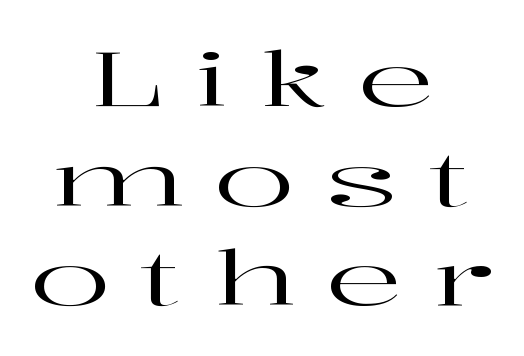
Q: Is the text italic (slanted)? A: No, it is upright.
Q: Is the typeface a serif or a sans-serif typeface? A: Serif.
Q: Is the text underlined? A: No.
Q: How is the paragraph aligned? A: Centered.
Q: Is the spacing between letters normal or unusually wide? A: Unusually wide.
Q: Is the spacing between lines tight, normal or loose? A: Normal.
Q: Width (condensed, normal, or wide)? A: Wide.
Q: Stroke contrast? A: High.
Q: x-height? A: Medium.
Q: Monospaced? A: No.
